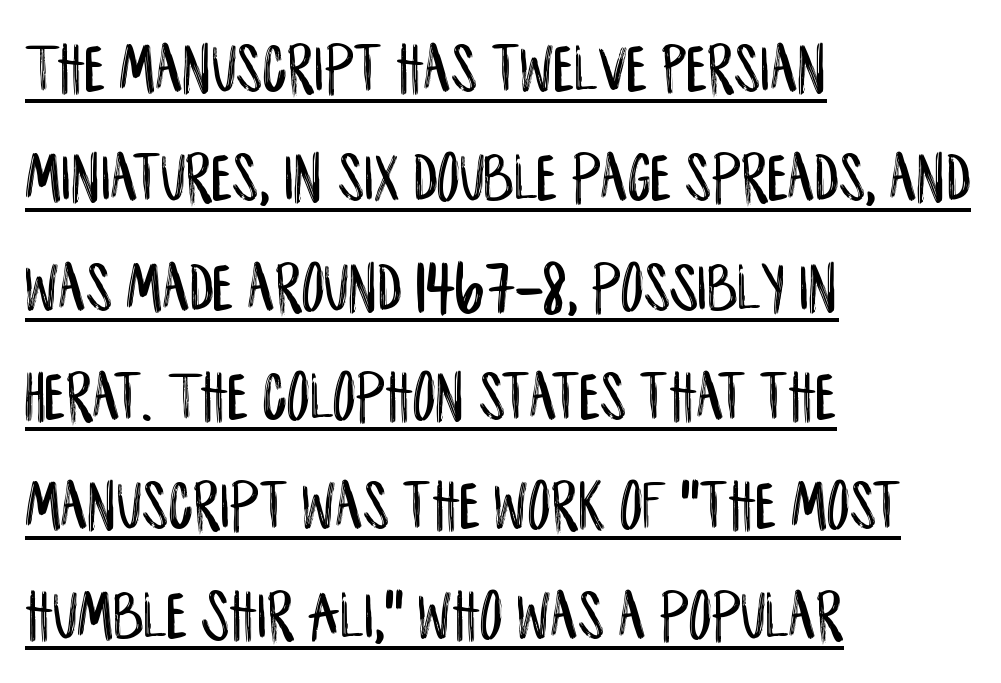
{"serif": "no", "italic": "no", "width": "condensed", "stroke_contrast": "low", "x_height": "large", "monospaced": "no", "underline": "yes", "align": "left", "line_spacing": "normal", "line_spacing_ratio": 1.54, "letter_spacing": "normal", "letter_spacing_em": 0.0, "glyph_px": 71}
